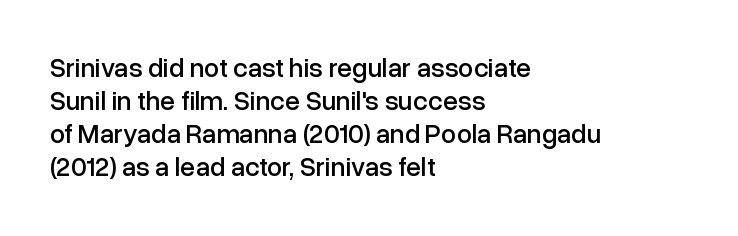
No extra tracking has been applied to these lines. Check the space under the baseline: it is left empty. The font's upright variant was chosen for this text. Casual observation: everything's shoved over to the left.
